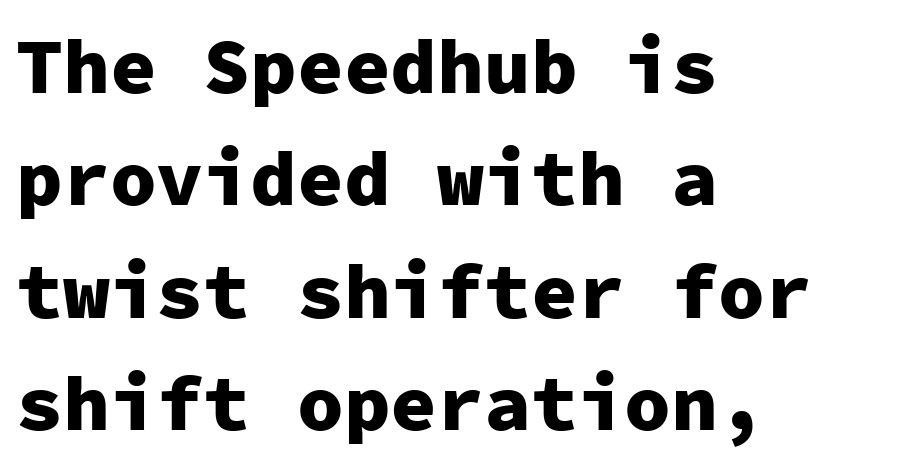
Q: Is the text bold? A: Yes.
Q: Is the text italic (slanted)? A: No, it is upright.
Q: Is the typeface a serif or a sans-serif typeface? A: Sans-serif.
Q: Is the text underlined? A: No.
Q: How is the paragraph aligned? A: Left-aligned.
Q: Is the spacing between letters normal or unusually wide? A: Normal.
Q: Is the spacing between lines tight, normal or loose? A: Normal.
Q: Width (condensed, normal, or wide)? A: Normal.
Q: Stroke contrast? A: Low.
Q: x-height? A: Medium.
Q: Monospaced? A: Yes.
